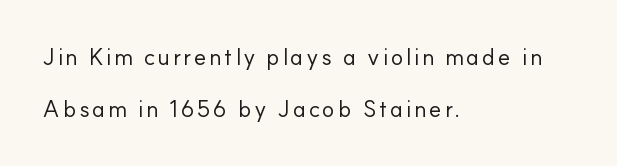
The image shows 23 px text type, upright; set left-aligned, loose line spacing (2.27x), not underlined.
